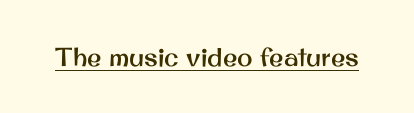
Q: Is the text italic (slanted)? A: No, it is upright.
Q: Is the text underlined? A: Yes.
Q: Is the spacing between letters normal or unusually wide? A: Normal.
